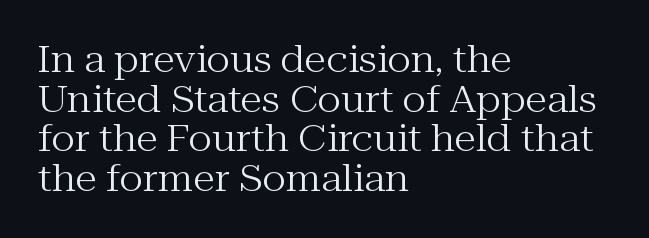
This sample uses a serif face. Inter-character spacing is left at the font's built-in metrics. The paragraph shown leans on its left margin. The vertical gap from one line to the next is small. Do the characters align in a grid? No, the font is proportional.
